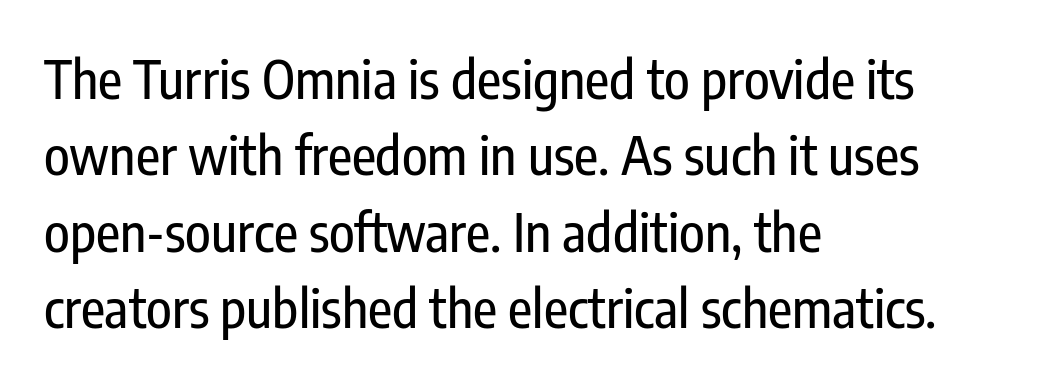
{"serif": "no", "italic": "no", "width": "condensed", "stroke_contrast": "low", "x_height": "medium", "monospaced": "no", "underline": "no", "align": "left", "line_spacing": "normal", "line_spacing_ratio": 1.44, "letter_spacing": "normal", "letter_spacing_em": 0.0, "glyph_px": 53}
